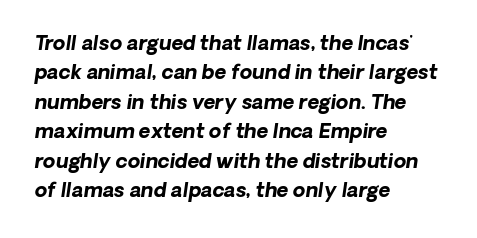
{"bold": "yes", "underline": "no", "align": "left", "line_spacing": "normal", "line_spacing_ratio": 1.47, "letter_spacing": "normal", "letter_spacing_em": 0.0, "glyph_px": 20}
